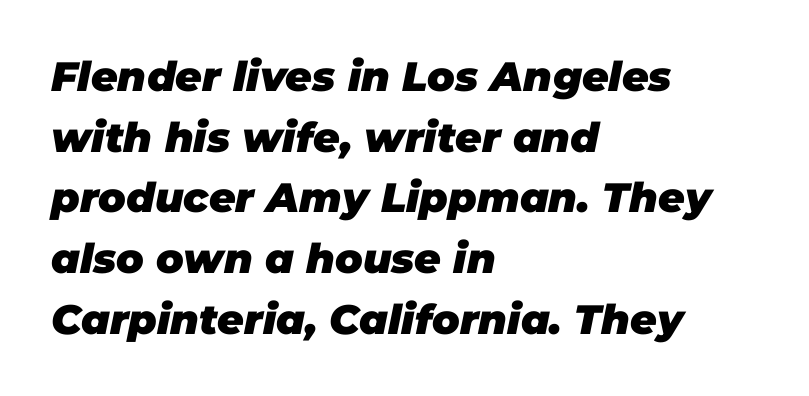
The image shows 41 px heavy type, italic (leaning right); set left-aligned, normal line spacing (1.48x), normal letter spacing, not underlined; low stroke contrast and a large x-height.
